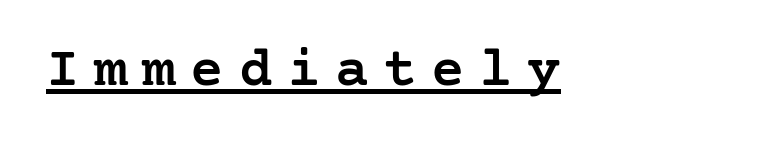
{"serif": "yes", "italic": "no", "bold": "semi", "weight": "semibold", "width": "normal", "stroke_contrast": "low", "x_height": "medium", "underline": "yes", "letter_spacing": "wide", "letter_spacing_em": 0.26, "glyph_px": 56}
